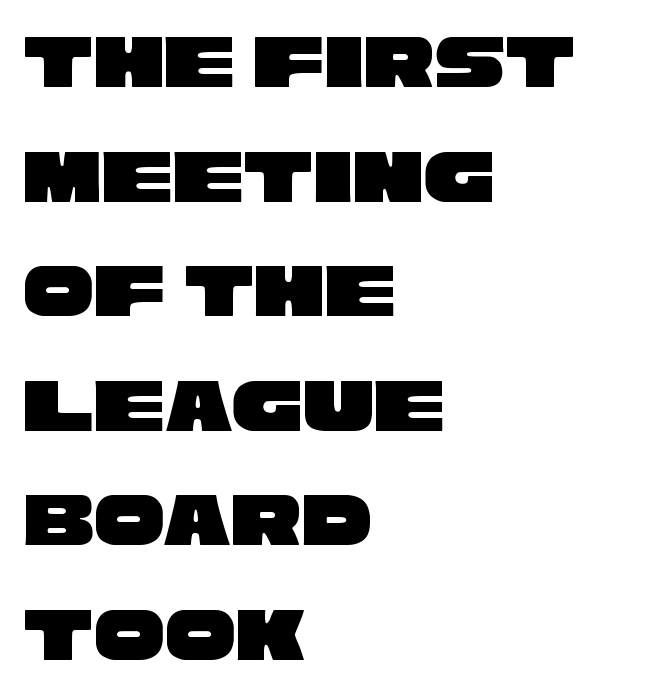
Q: Is the typeface a serif or a sans-serif typeface? A: Sans-serif.
Q: Is the text underlined? A: No.
Q: How is the paragraph aligned? A: Left-aligned.
Q: Is the spacing between letters normal or unusually wide? A: Normal.
Q: Is the spacing between lines tight, normal or loose? A: Normal.
Q: Width (condensed, normal, or wide)? A: Wide.
Q: Stroke contrast? A: Low.
Q: x-height? A: Large.
Q: Monospaced? A: No.
